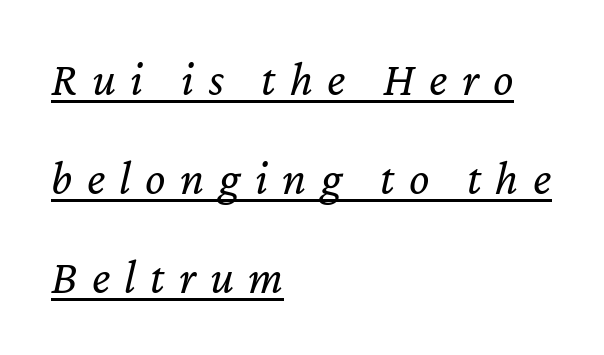
{"italic": "yes", "lean": "right", "slant_degrees": 12, "bold": "no", "weight": "regular", "width": "normal", "stroke_contrast": "low", "x_height": "medium", "monospaced": "no", "underline": "yes", "align": "left", "line_spacing": "loose", "line_spacing_ratio": 2.06, "letter_spacing": "wide", "letter_spacing_em": 0.3, "glyph_px": 48}
